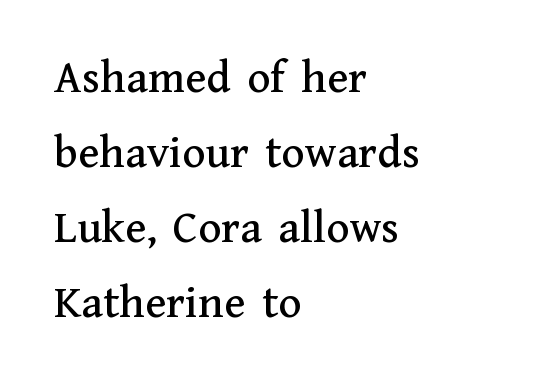
Unmarked baselines from the first word to the last. Proportional: the letters do not fall into vertical columns. Standard letterfit; no display-style spreading of the glyphs. How would I describe the line gaps? Plain and ordinary.
